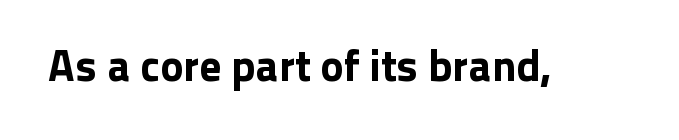
The image shows 44 px sans-serif type, upright; set normal letter spacing, not underlined; low stroke contrast and a medium x-height.
